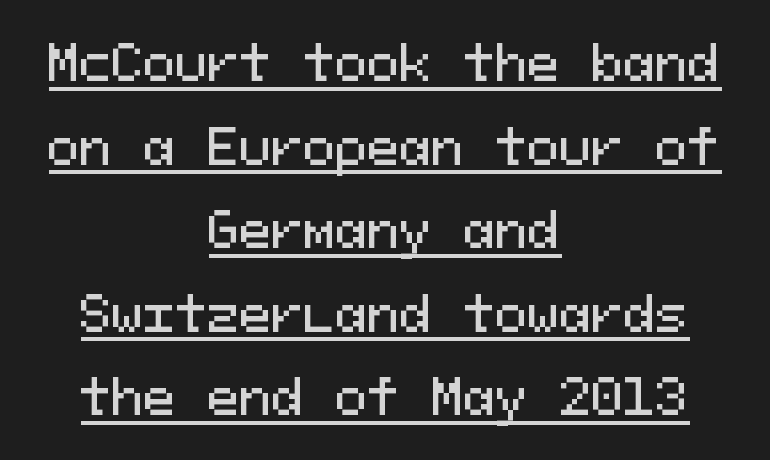
The image shows 48 px sans-serif type, upright, monospaced; set centered, line spacing 1.74x, normal letter spacing, underlined; medium stroke contrast and a medium x-height.
